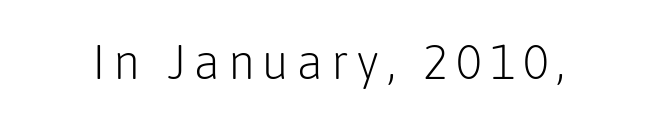
{"serif": "no", "italic": "no", "bold": "no", "weight": "light", "width": "normal", "stroke_contrast": "low", "x_height": "medium", "monospaced": "no", "underline": "no", "glyph_px": 48}
